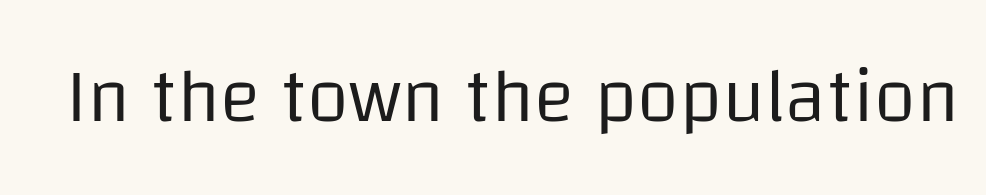
The space beneath each line is pristine and unruled. Is this a fixed-width face? No — the glyphs have proportional, varying widths. What stands out about the letter spacing? Nothing — it is the standard amount. A light-to-regular cut is what we see here.
